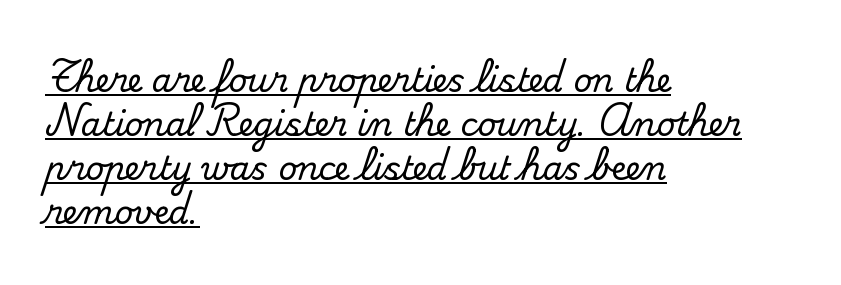
Quick note: interline space is typical. The face used here appears with an underline applied.
